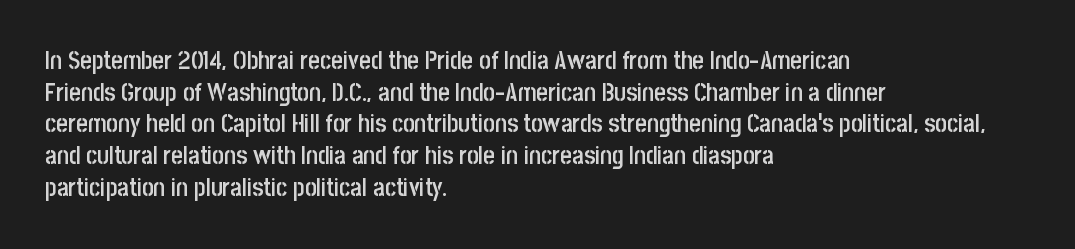
{"italic": "no", "bold": "semi", "underline": "no", "align": "left", "line_spacing": "normal", "line_spacing_ratio": 1.27, "letter_spacing": "normal", "letter_spacing_em": 0.0, "glyph_px": 25}
